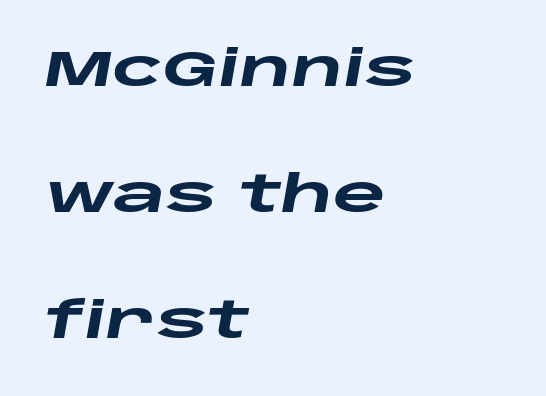
Q: Is the text bold? A: Yes.
Q: Is the text italic (slanted)? A: Yes, it leans right by about 10 degrees.
Q: Is the text underlined? A: No.
Q: How is the paragraph aligned? A: Left-aligned.
Q: Is the spacing between letters normal or unusually wide? A: Normal.
Q: Is the spacing between lines tight, normal or loose? A: Loose.
Q: Width (condensed, normal, or wide)? A: Wide.
Q: Stroke contrast? A: Low.
Q: x-height? A: Large.
Q: Monospaced? A: No.
